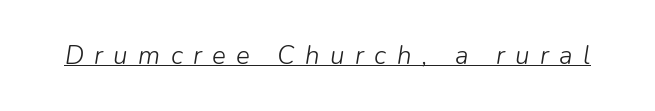
Stems and bowls with no extra thickness — not bold. Rendered with sloped, italic letterforms. What stands out about the letter spacing? Its width — letters are far apart. You can see a thin bar hugging the bottom of the glyphs.
